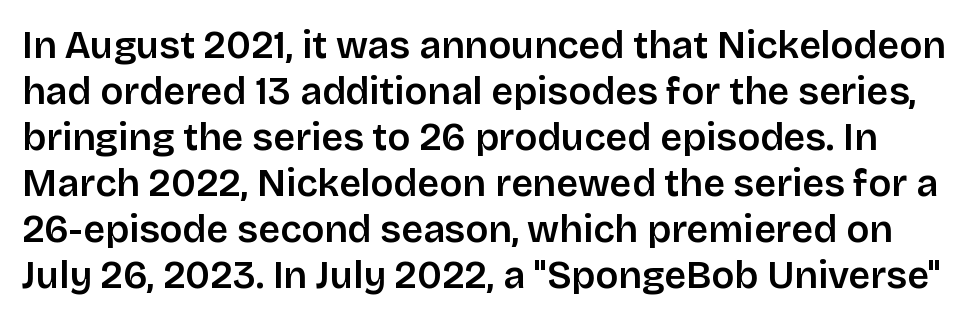
{"serif": "no", "italic": "no", "bold": "semi", "weight": "semibold", "width": "normal", "stroke_contrast": "low", "x_height": "large", "monospaced": "no", "underline": "no", "line_spacing_ratio": 1.21, "letter_spacing": "normal", "letter_spacing_em": 0.0, "glyph_px": 38}
